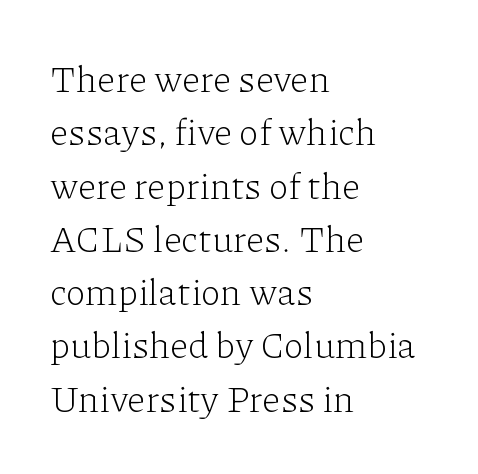
The passage shown stacks its lines at a standard gap. Characters remain perfectly vertical along every line. The horizontal fit of the characters is conventional and even. Rule under the text: the space is simply empty.
